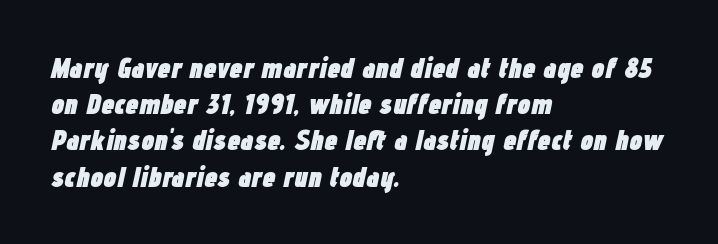
Q: Is the text bold? A: Yes.
Q: Is the text italic (slanted)? A: Yes, it leans right by about 12 degrees.
Q: Is the text underlined? A: No.
Q: How is the paragraph aligned? A: Left-aligned.
Q: Is the spacing between letters normal or unusually wide? A: Normal.
Q: Is the spacing between lines tight, normal or loose? A: Normal.
Q: Width (condensed, normal, or wide)? A: Condensed.
Q: Stroke contrast? A: Low.
Q: x-height? A: Medium.
Q: Monospaced? A: No.
